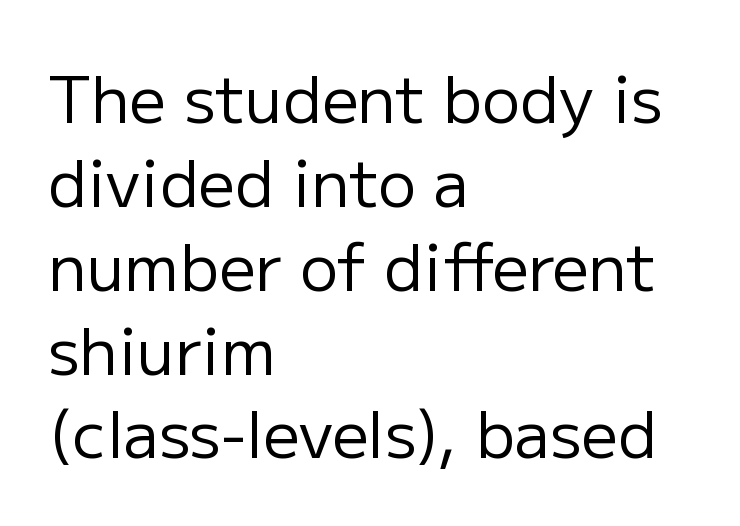
The image shows 64 px regular-weight sans-serif type, upright; set left-aligned, normal line spacing (1.31x), normal letter spacing, not underlined; low stroke contrast and a medium x-height.
